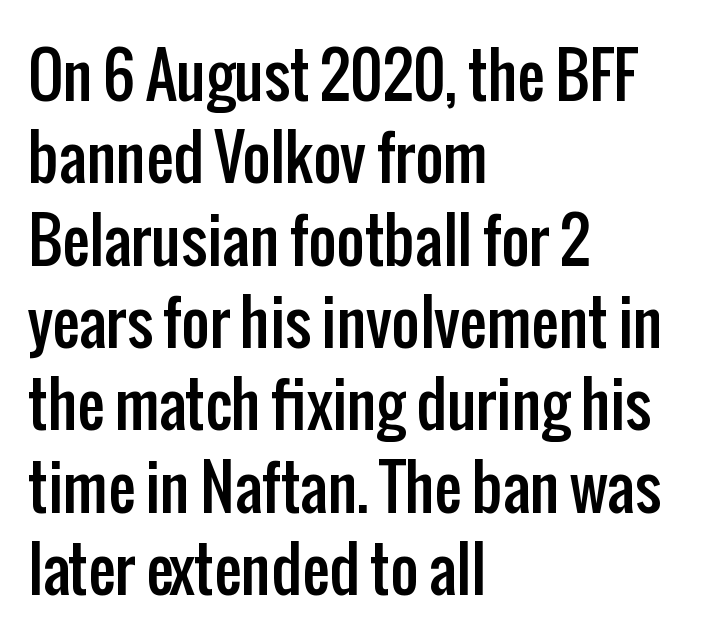
Q: Is the text italic (slanted)? A: No, it is upright.
Q: Is the typeface a serif or a sans-serif typeface? A: Sans-serif.
Q: Is the text underlined? A: No.
Q: How is the paragraph aligned? A: Left-aligned.
Q: Is the spacing between letters normal or unusually wide? A: Normal.
Q: Is the spacing between lines tight, normal or loose? A: Normal.
Q: Width (condensed, normal, or wide)? A: Condensed.
Q: Stroke contrast? A: Low.
Q: x-height? A: Medium.
Q: Monospaced? A: No.
